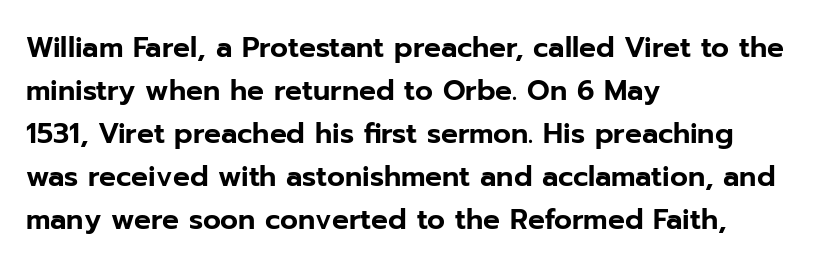
Q: Is the text italic (slanted)? A: No, it is upright.
Q: Is the typeface a serif or a sans-serif typeface? A: Sans-serif.
Q: Is the text underlined? A: No.
Q: How is the paragraph aligned? A: Left-aligned.
Q: Is the spacing between letters normal or unusually wide? A: Normal.
Q: Is the spacing between lines tight, normal or loose? A: Normal.
Q: Width (condensed, normal, or wide)? A: Normal.
Q: Stroke contrast? A: Low.
Q: x-height? A: Medium.
Q: Monospaced? A: No.
